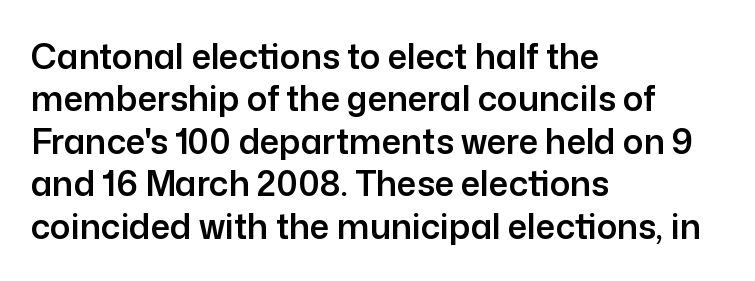
Reading down the block, your eye returns to a fixed left position each line. Looks like regular typesetting: each glyph gets only the width it needs. Standard letterfit; no display-style spreading of the glyphs. Type style note: lacks serifs. Rule under the text: the space is simply empty. Vertical spacing — default.
